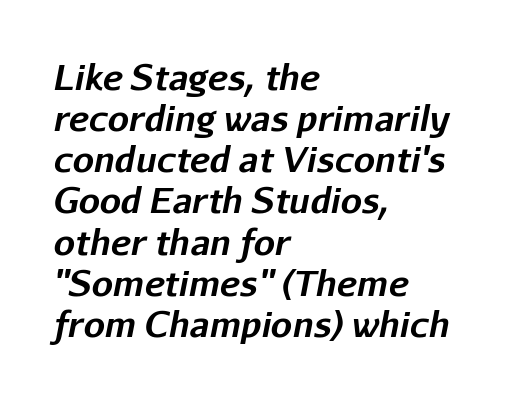
Q: Is the text bold? A: Yes.
Q: Is the text italic (slanted)? A: Yes, it leans right by about 11 degrees.
Q: Is the text underlined? A: No.
Q: How is the paragraph aligned? A: Left-aligned.
Q: Is the spacing between letters normal or unusually wide? A: Normal.
Q: Width (condensed, normal, or wide)? A: Normal.
Q: Stroke contrast? A: Low.
Q: x-height? A: Medium.
Q: Monospaced? A: No.
